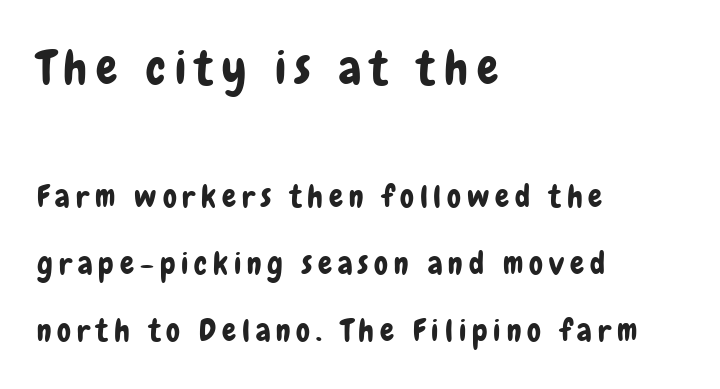
Q: Is the text italic (slanted)? A: No, it is upright.
Q: Is the typeface a serif or a sans-serif typeface? A: Sans-serif.
Q: Is the text underlined? A: No.
Q: How is the paragraph aligned? A: Left-aligned.
Q: Is the spacing between lines tight, normal or loose? A: Loose.
Q: Which block of text is set in a larger size, the first (top) or the second (bottom)? A: The first (top) one.
Q: Width (condensed, normal, or wide)? A: Condensed.
Q: Stroke contrast? A: Low.
Q: x-height? A: Medium.
Q: Monospaced? A: No.
